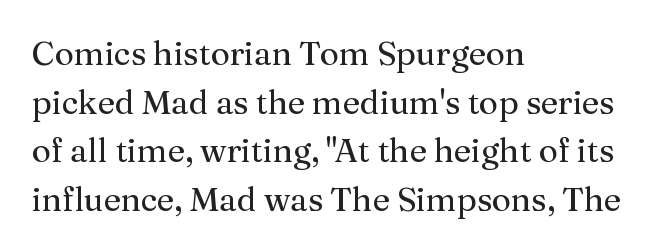
Q: Is the text bold? A: No.
Q: Is the text italic (slanted)? A: No, it is upright.
Q: Is the typeface a serif or a sans-serif typeface? A: Serif.
Q: Is the text underlined? A: No.
Q: How is the paragraph aligned? A: Left-aligned.
Q: Is the spacing between letters normal or unusually wide? A: Normal.
Q: Is the spacing between lines tight, normal or loose? A: Normal.
Q: Width (condensed, normal, or wide)? A: Normal.
Q: Stroke contrast? A: Medium.
Q: x-height? A: Medium.
Q: Monospaced? A: No.
